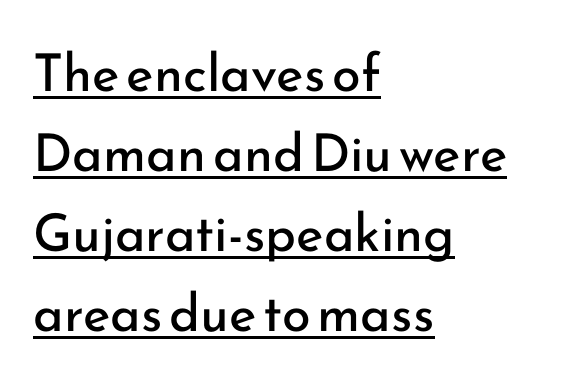
The letters look calm and open, with moderate or lighter stems. Where is the straight margin? On the left. This sample uses an upright cut, with every glyph sitting square on the baseline. Vertical spacing — default.
